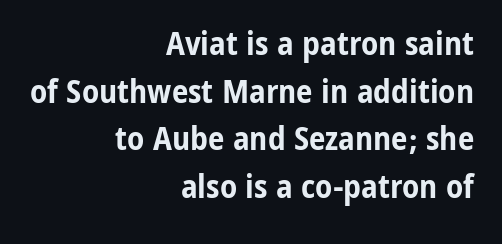
Q: Is the text bold? A: Yes.
Q: Is the text italic (slanted)? A: No, it is upright.
Q: Is the typeface a serif or a sans-serif typeface? A: Sans-serif.
Q: Is the text underlined? A: No.
Q: How is the paragraph aligned? A: Right-aligned.
Q: Is the spacing between letters normal or unusually wide? A: Normal.
Q: Is the spacing between lines tight, normal or loose? A: Normal.
Q: Width (condensed, normal, or wide)? A: Condensed.
Q: Stroke contrast? A: Low.
Q: x-height? A: Medium.
Q: Monospaced? A: No.
